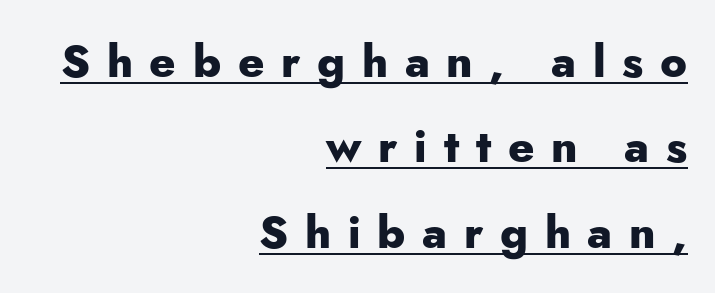
{"serif": "no", "italic": "no", "bold": "yes", "weight": "heavy", "width": "normal", "stroke_contrast": "low", "x_height": "small", "monospaced": "no", "underline": "yes", "align": "right", "line_spacing": "loose", "line_spacing_ratio": 1.9, "letter_spacing": "wide", "letter_spacing_em": 0.37, "glyph_px": 45}
